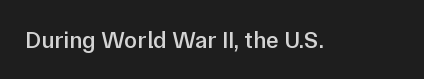
Q: Is the text bold? A: Semi-bold.
Q: Is the text italic (slanted)? A: No, it is upright.
Q: Is the text underlined? A: No.
Q: Is the spacing between letters normal or unusually wide? A: Normal.
